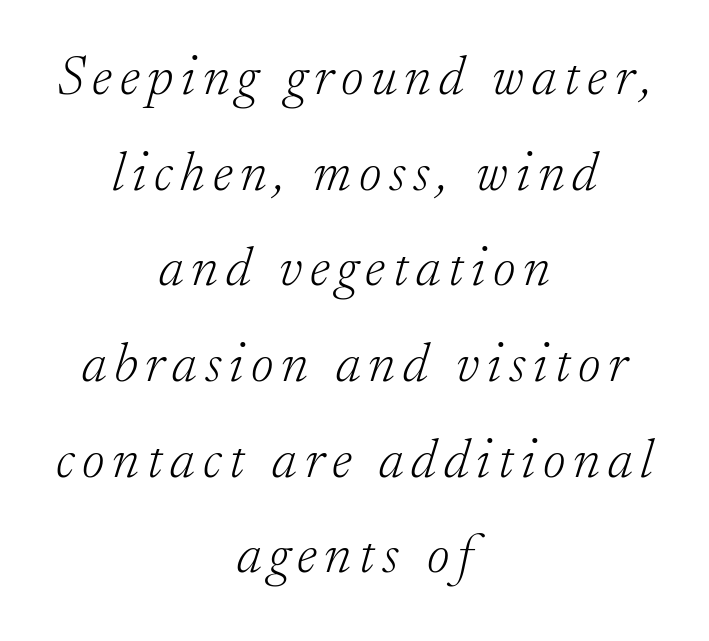
{"serif": "yes", "italic": "yes", "lean": "right", "slant_degrees": 17, "bold": "no", "weight": "light", "width": "normal", "stroke_contrast": "low", "x_height": "small", "monospaced": "no", "underline": "no", "align": "center", "line_spacing_ratio": 1.74, "glyph_px": 55}
